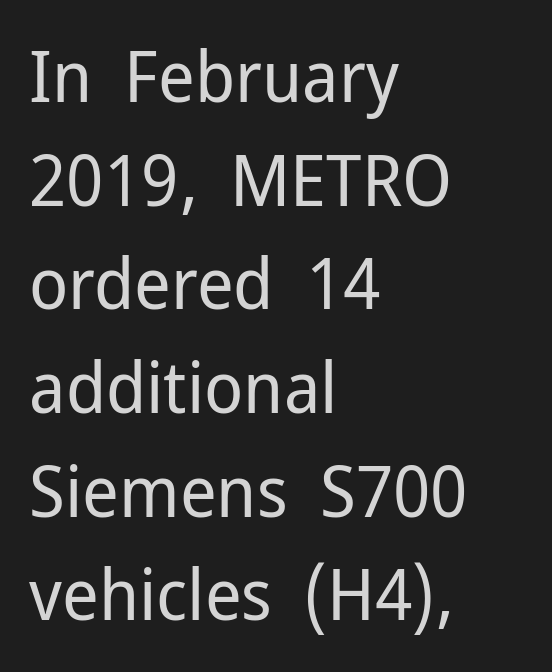
Q: Is the text bold? A: No.
Q: Is the text italic (slanted)? A: No, it is upright.
Q: Is the typeface a serif or a sans-serif typeface? A: Sans-serif.
Q: Is the text underlined? A: No.
Q: How is the paragraph aligned? A: Left-aligned.
Q: Is the spacing between letters normal or unusually wide? A: Normal.
Q: Is the spacing between lines tight, normal or loose? A: Normal.
Q: Width (condensed, normal, or wide)? A: Normal.
Q: Stroke contrast? A: Low.
Q: x-height? A: Medium.
Q: Monospaced? A: No.
